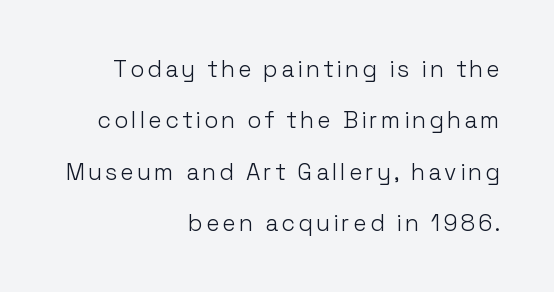
Summary of weight: not heavy and not bold. The space between consecutive lines is lavish. Is the block centered? No — it sits flush against the right margin. When letters stand straight like this, we call the style roman or upright. Bare-footed words on every line.
